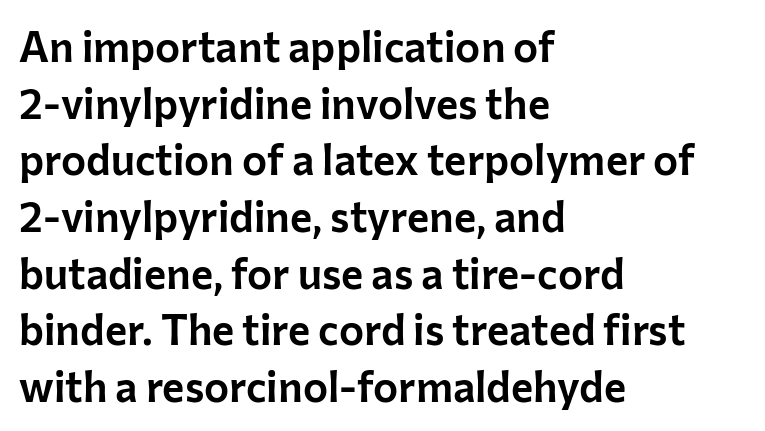
The space beneath each line is pristine and unruled. Unlike a traditional serif, this face leaves its strokes unadorned. Ordinary non-slanted type is in use. Leading: standard. The face used here is proportionally spaced, like ordinary book or web type. Honestly, the letter spacing is just normal — you wouldn't notice it.
